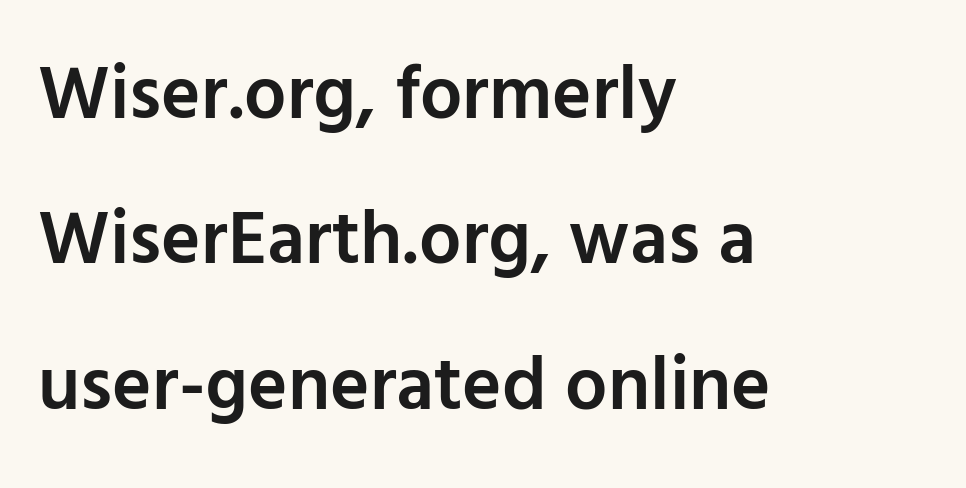
Q: Is the text bold? A: Semi-bold.
Q: Is the text italic (slanted)? A: No, it is upright.
Q: Is the typeface a serif or a sans-serif typeface? A: Sans-serif.
Q: Is the text underlined? A: No.
Q: How is the paragraph aligned? A: Left-aligned.
Q: Is the spacing between letters normal or unusually wide? A: Normal.
Q: Is the spacing between lines tight, normal or loose? A: Loose.
Q: Width (condensed, normal, or wide)? A: Normal.
Q: Stroke contrast? A: Low.
Q: x-height? A: Medium.
Q: Monospaced? A: No.
